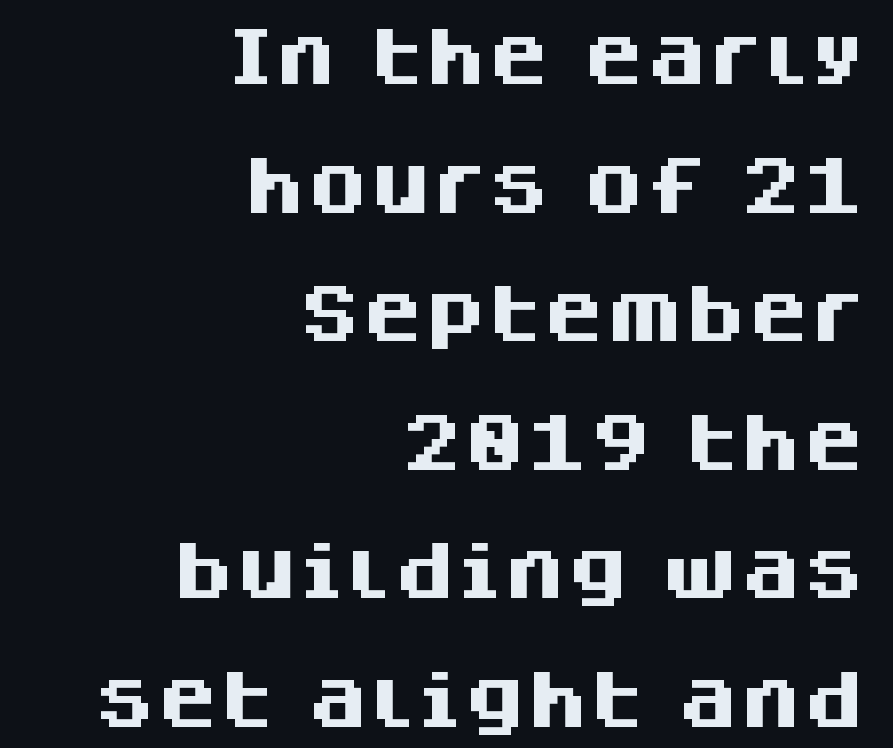
The image shows 63 px heavy sans-serif type, upright; set right-aligned, loose line spacing (2.04x), normal letter spacing, not underlined; medium stroke contrast and a large x-height.
